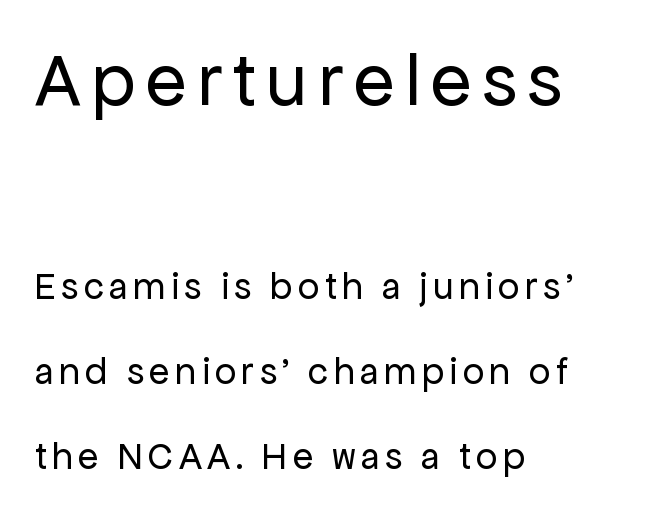
Q: Is the text bold? A: No.
Q: Is the text italic (slanted)? A: No, it is upright.
Q: Is the typeface a serif or a sans-serif typeface? A: Sans-serif.
Q: Is the text underlined? A: No.
Q: How is the paragraph aligned? A: Left-aligned.
Q: Is the spacing between lines tight, normal or loose? A: Loose.
Q: Which block of text is set in a larger size, the first (top) or the second (bottom)? A: The first (top) one.
Q: Width (condensed, normal, or wide)? A: Normal.
Q: Stroke contrast? A: Low.
Q: x-height? A: Medium.
Q: Monospaced? A: No.
